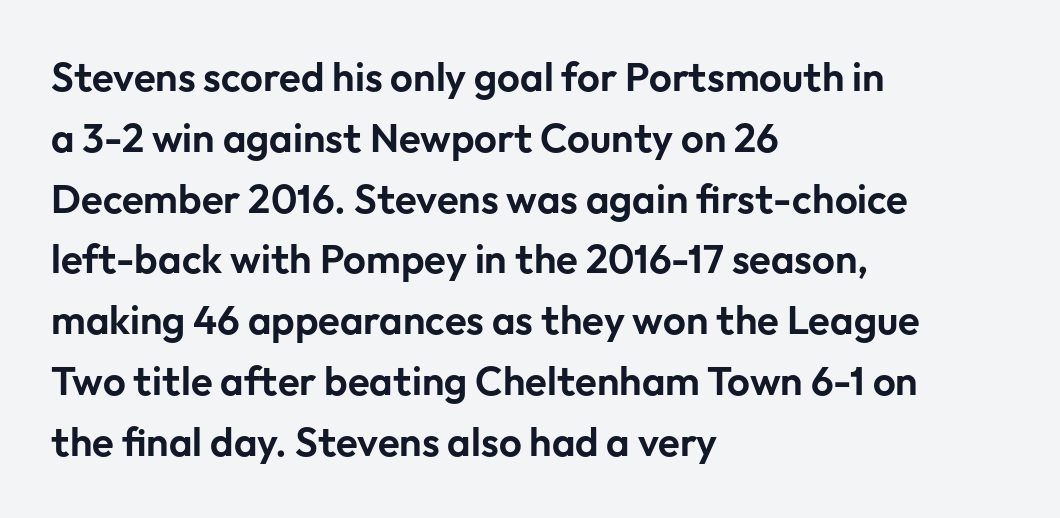
{"serif": "no", "italic": "no", "width": "normal", "stroke_contrast": "low", "x_height": "medium", "monospaced": "no", "underline": "no", "align": "left", "line_spacing": "normal", "line_spacing_ratio": 1.52, "letter_spacing": "normal", "letter_spacing_em": 0.0, "glyph_px": 40}
